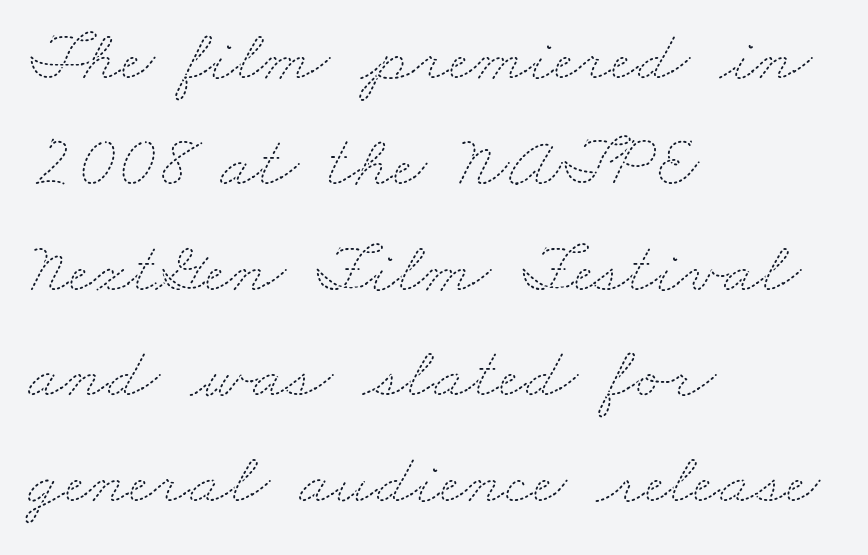
The image shows 74 px thin, wide type; set left-aligned, normal line spacing (1.43x), normal letter spacing, not underlined; medium stroke contrast and a small x-height.
